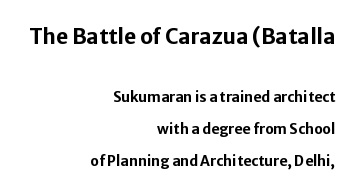
The rendering keeps characters at their native spacing. Layout note: lines flush right. Posture: straight, roman, zero tilt. Leading is clearly above the norm, producing a sparse column. The composition opens big and finishes small. Bare-footed words on every line.
